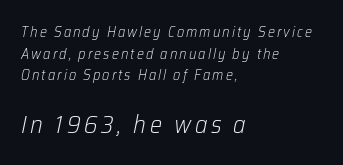
Q: Is the text bold? A: No.
Q: Is the text italic (slanted)? A: Yes, it leans right by about 12 degrees.
Q: Is the text underlined? A: No.
Q: How is the paragraph aligned? A: Left-aligned.
Q: Is the spacing between lines tight, normal or loose? A: Normal.
Q: Which block of text is set in a larger size, the first (top) or the second (bottom)? A: The second (bottom) one.
